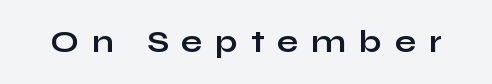
{"serif": "no", "italic": "no", "bold": "yes", "weight": "bold", "width": "wide", "stroke_contrast": "low", "x_height": "medium", "monospaced": "no", "underline": "no", "letter_spacing": "wide", "letter_spacing_em": 0.42, "glyph_px": 31}
